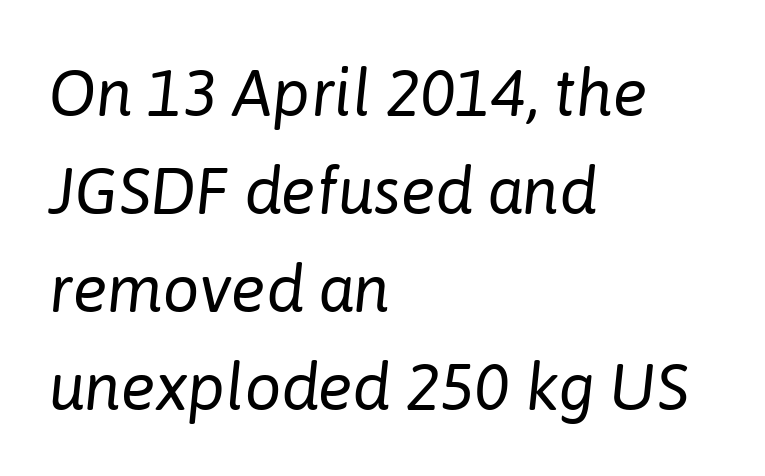
The image shows 65 px regular-weight type, italic (leaning right); set left-aligned, normal line spacing (1.51x), normal letter spacing, not underlined; low stroke contrast and a medium x-height.
